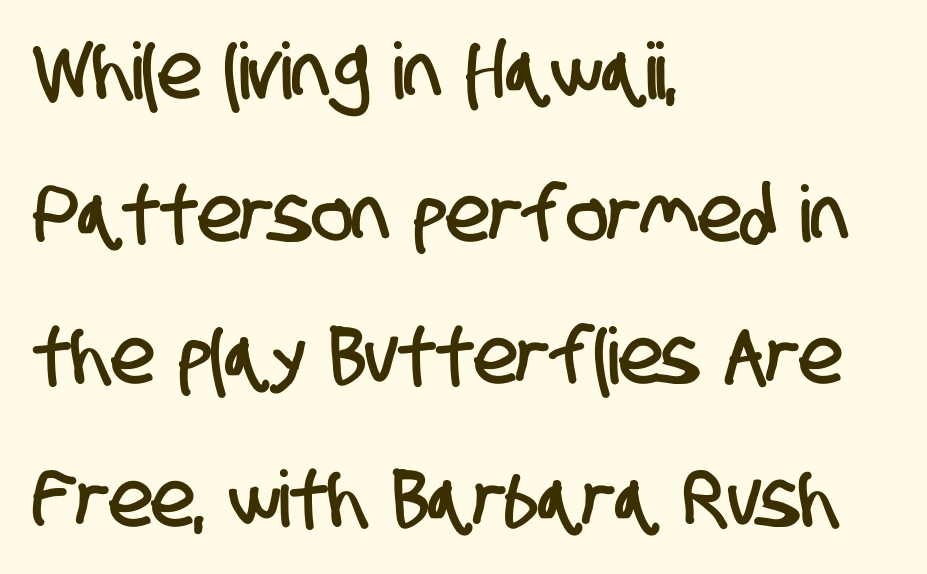
The image shows 78 px condensed sans-serif type; set left-aligned, line spacing 1.83x, normal letter spacing, not underlined; low stroke contrast and a large x-height.
